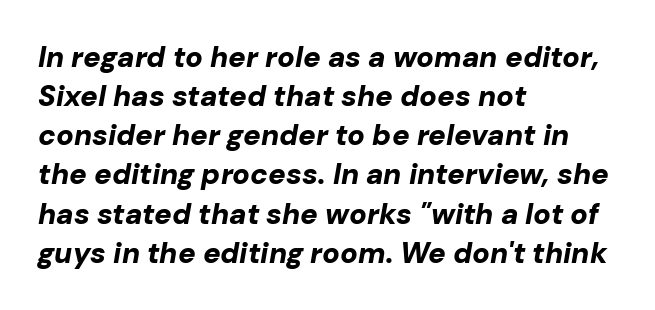
The image shows 29 px bold type, italic (leaning right); set left-aligned, normal line spacing (1.35x), normal letter spacing, not underlined; low stroke contrast and a medium x-height.
